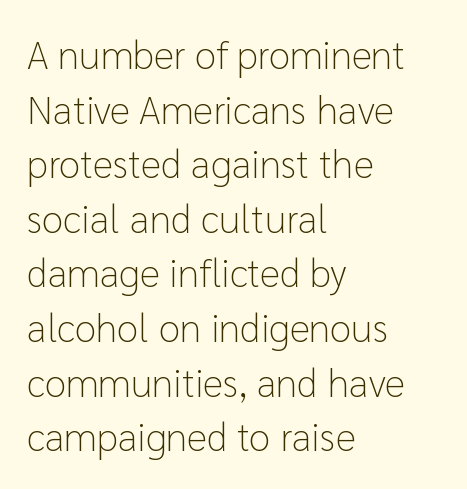
Q: Is the text bold? A: No.
Q: Is the text italic (slanted)? A: No, it is upright.
Q: Is the typeface a serif or a sans-serif typeface? A: Sans-serif.
Q: Is the text underlined? A: No.
Q: How is the paragraph aligned? A: Left-aligned.
Q: Is the spacing between letters normal or unusually wide? A: Normal.
Q: Is the spacing between lines tight, normal or loose? A: Normal.
Q: Width (condensed, normal, or wide)? A: Normal.
Q: Stroke contrast? A: Low.
Q: x-height? A: Medium.
Q: Monospaced? A: No.
